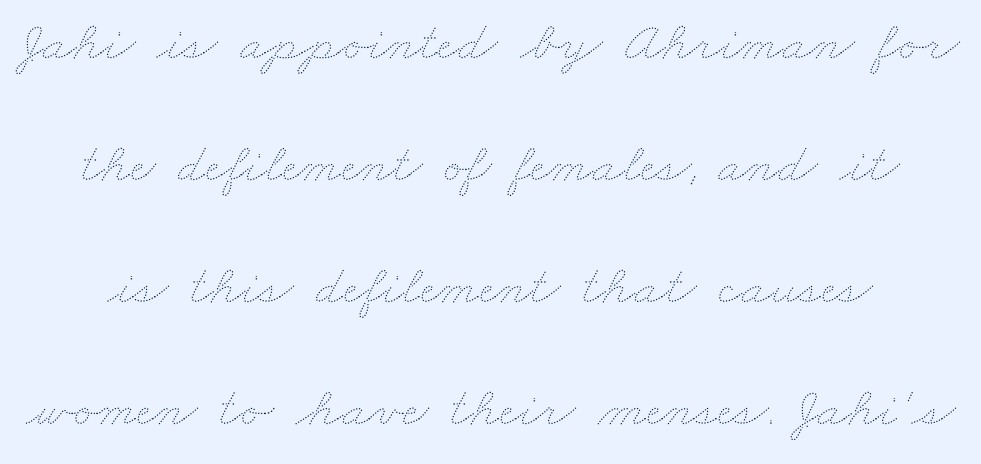
{"bold": "no", "weight": "thin", "width": "wide", "stroke_contrast": "medium", "x_height": "small", "monospaced": "no", "underline": "no", "line_spacing": "loose", "line_spacing_ratio": 2.18, "letter_spacing": "normal", "letter_spacing_em": 0.0, "glyph_px": 56}
